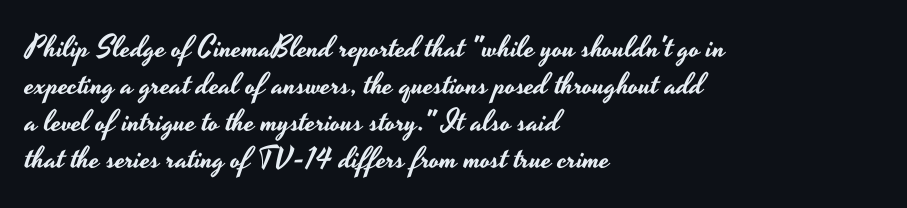
Compared with typical body copy, the letter spacing here is the same. The letters advance in unequal steps, a hallmark of proportional type. Horizontally, the lines are justified to the leading edge only.
